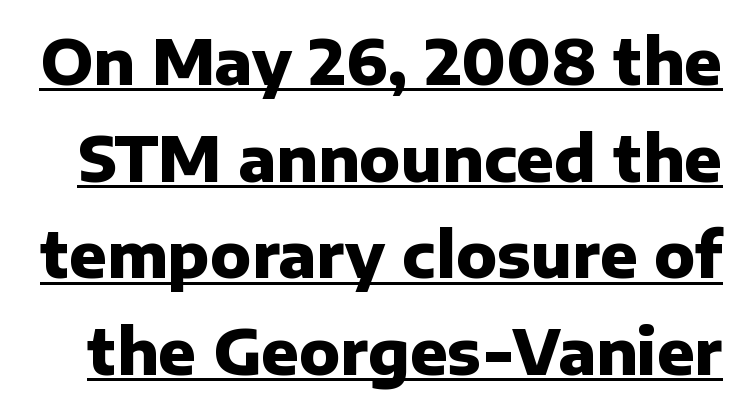
Q: Is the text bold? A: Yes.
Q: Is the text italic (slanted)? A: No, it is upright.
Q: Is the typeface a serif or a sans-serif typeface? A: Sans-serif.
Q: Is the text underlined? A: Yes.
Q: Is the spacing between letters normal or unusually wide? A: Normal.
Q: Is the spacing between lines tight, normal or loose? A: Normal.
Q: Width (condensed, normal, or wide)? A: Normal.
Q: Stroke contrast? A: Low.
Q: x-height? A: Medium.
Q: Monospaced? A: No.
